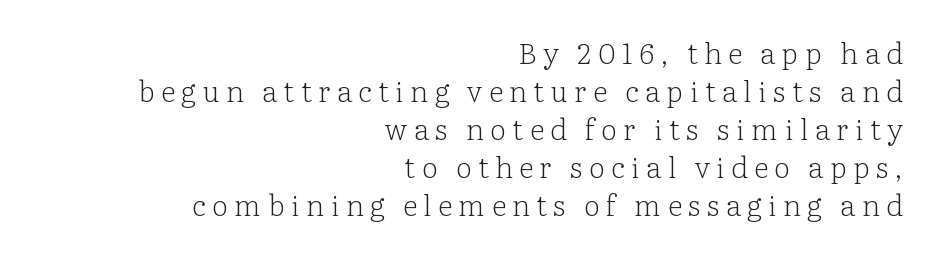
Q: Is the text bold? A: No.
Q: Is the text italic (slanted)? A: No, it is upright.
Q: Is the typeface a serif or a sans-serif typeface? A: Serif.
Q: Is the text underlined? A: No.
Q: How is the paragraph aligned? A: Right-aligned.
Q: Is the spacing between letters normal or unusually wide? A: Unusually wide.
Q: Is the spacing between lines tight, normal or loose? A: Normal.
Q: Width (condensed, normal, or wide)? A: Normal.
Q: Stroke contrast? A: Low.
Q: x-height? A: Medium.
Q: Monospaced? A: No.
